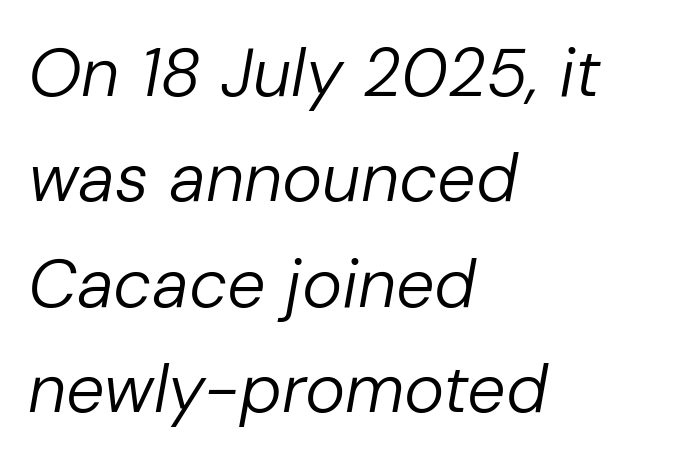
The strip under each line holds only bare page. The font's italic variant was chosen for this text. You could not count columns in this text — the font is proportionally spaced. How are the letters spaced? Ordinarily, with no added tracking. The letters look calm and open, with moderate or lighter stems.
